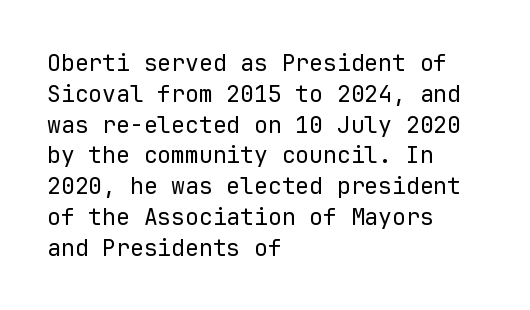
Descenders are the only things crossing below the line. The font sits on the lighter half of the weight spectrum, regular included. Does the copy run flush right? No — it runs flush left. Vertically, the passage feels balanced, rows spaced as you'd expect.
